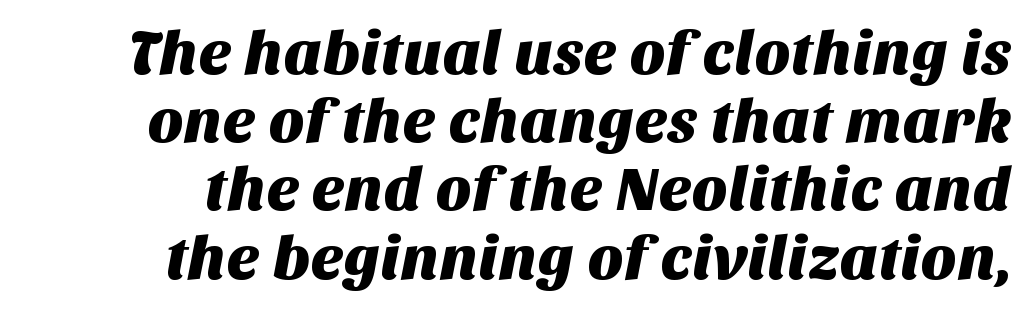
The passage shown is typeset with a sans-serif family. Varying glyph widths throughout — classic text-font behaviour. Each new line begins almost immediately beneath the previous one. Students, note that the glyphs here touch the page at normal intervals. Lines of text with bare space underneath.
